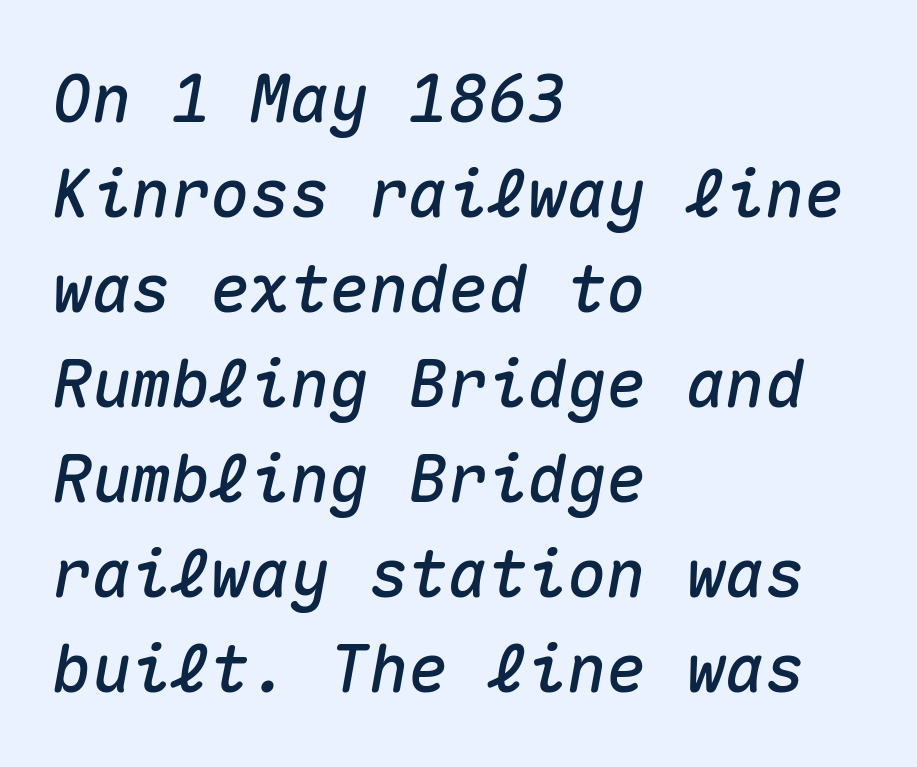
{"italic": "yes", "lean": "right", "slant_degrees": 10, "width": "normal", "stroke_contrast": "medium", "x_height": "medium", "monospaced": "yes", "underline": "no", "align": "left", "line_spacing": "normal", "line_spacing_ratio": 1.44, "letter_spacing": "normal", "letter_spacing_em": 0.0, "glyph_px": 66}
